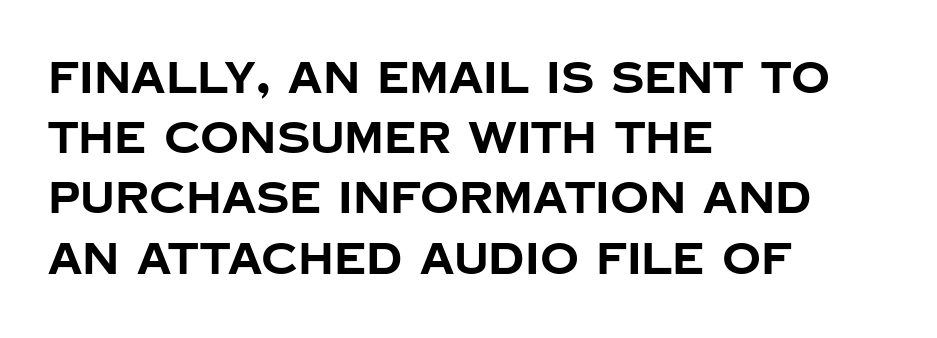
The image shows 43 px bold sans-serif type, upright; set left-aligned, normal line spacing (1.4x), normal letter spacing, not underlined; low stroke contrast and a large x-height.
